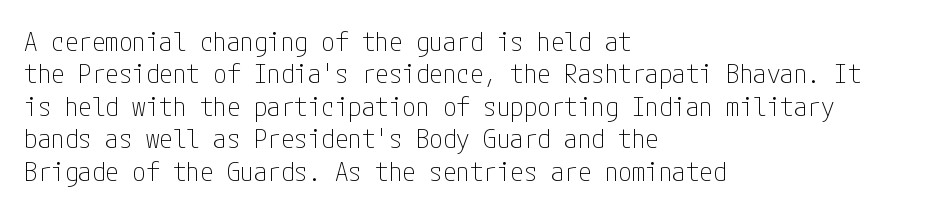
Q: Is the text bold? A: No.
Q: Is the text italic (slanted)? A: No, it is upright.
Q: Is the text underlined? A: No.
Q: How is the paragraph aligned? A: Left-aligned.
Q: Is the spacing between letters normal or unusually wide? A: Normal.
